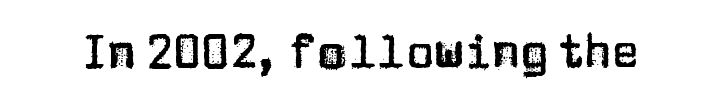
Beneath every word, the page is bare. Upright lettering throughout. Does the type have serifs? No, each stem ends abruptly. Character widths vary here, with narrow letters taking less room than wide ones. You could call the tracking neutral — neither tight nor loose.
